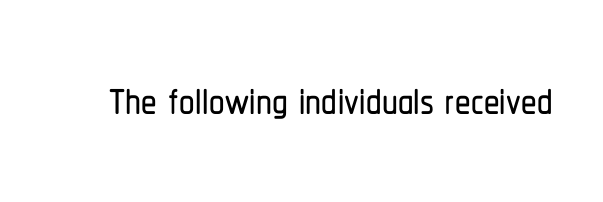
The image shows 62 px condensed sans-serif type, upright; set normal letter spacing, not underlined; low stroke contrast and a medium x-height.
